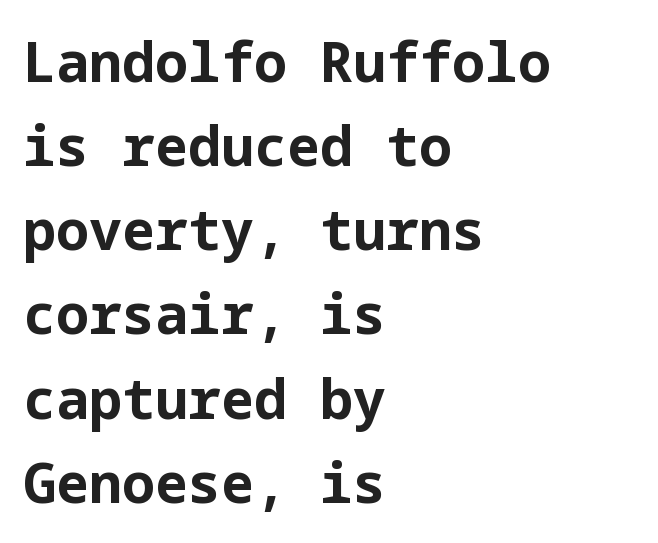
The image shows 55 px bold sans-serif type, upright; set left-aligned, normal line spacing (1.53x), normal letter spacing, not underlined; low stroke contrast and a medium x-height.
